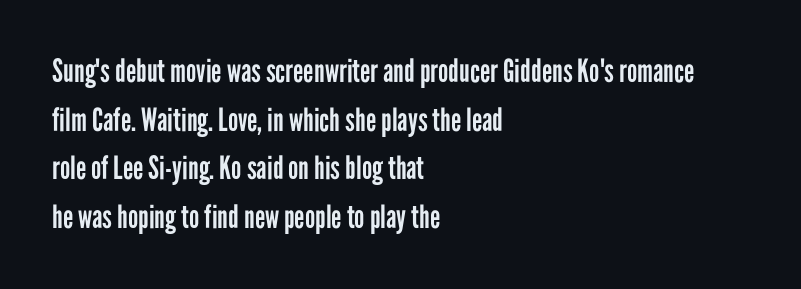
{"serif": "no", "italic": "no", "bold": "no", "weight": "regular", "width": "condensed", "stroke_contrast": "low", "x_height": "medium", "monospaced": "no", "underline": "no", "align": "left", "line_spacing": "normal", "line_spacing_ratio": 1.52, "letter_spacing": "normal", "letter_spacing_em": 0.0, "glyph_px": 32}
